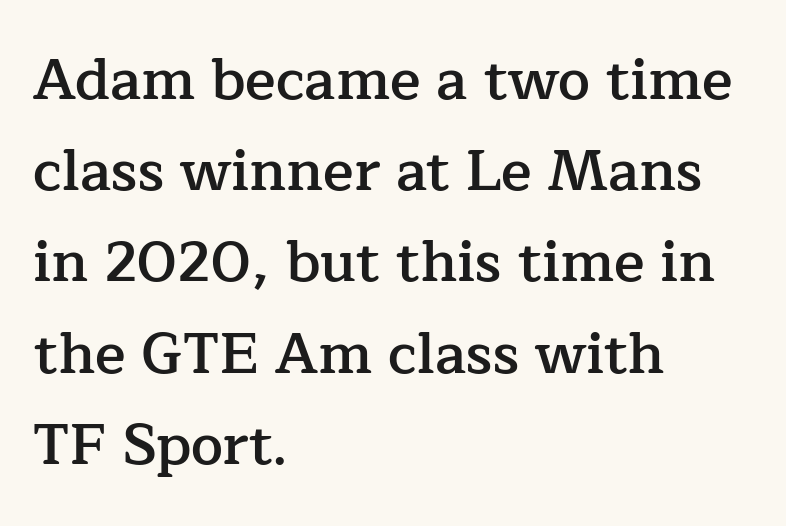
The image shows 57 px semibold serif type, upright; set left-aligned, normal line spacing (1.6x), normal letter spacing, not underlined; low stroke contrast and a medium x-height.
